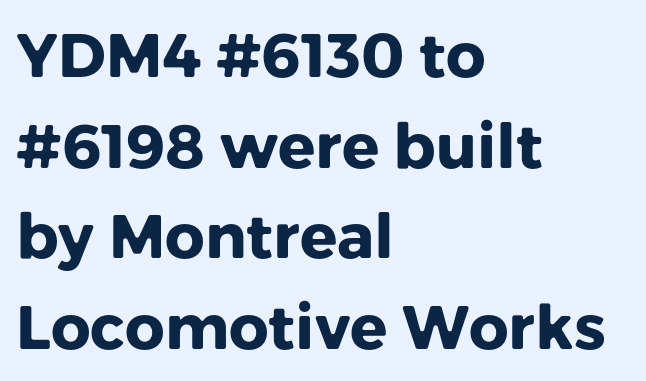
Q: Is the text bold? A: Yes.
Q: Is the text italic (slanted)? A: No, it is upright.
Q: Is the typeface a serif or a sans-serif typeface? A: Sans-serif.
Q: Is the text underlined? A: No.
Q: How is the paragraph aligned? A: Left-aligned.
Q: Is the spacing between letters normal or unusually wide? A: Normal.
Q: Is the spacing between lines tight, normal or loose? A: Normal.
Q: Width (condensed, normal, or wide)? A: Normal.
Q: Stroke contrast? A: Low.
Q: x-height? A: Medium.
Q: Monospaced? A: No.
